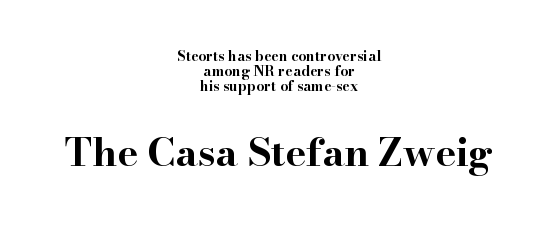
The later block is typeset at a bigger size than the earlier block. No extra tracking has been applied to these lines. The letters advance in unequal steps, a hallmark of proportional type. Clear beneath every line of the passage.
